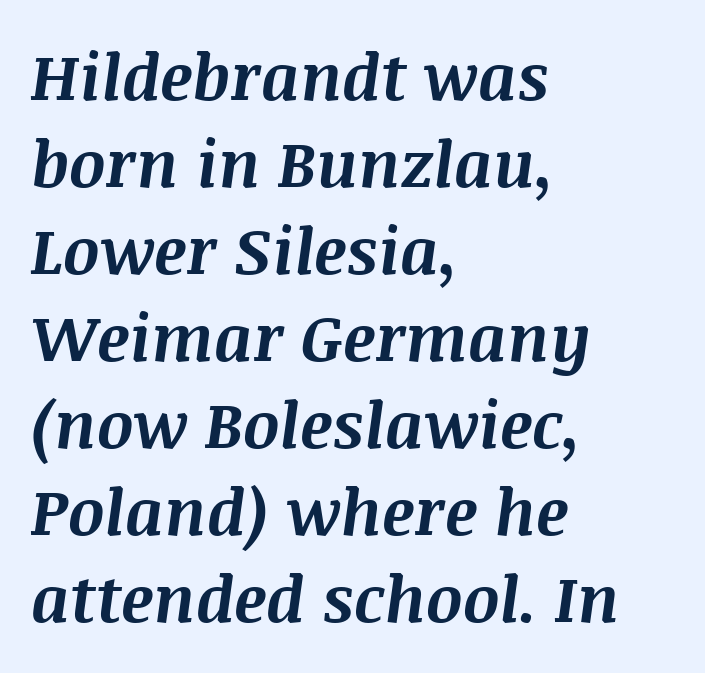
The specimen omits any rule beneath the text block's lines. Caption: standard tracking, unaltered. This sample is left-justified, so line endings fall wherever the words run out. Quick note: interline space is typical.
